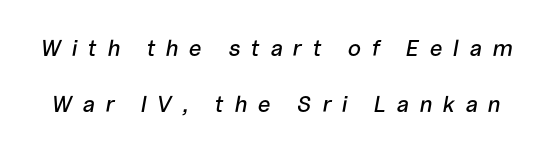
Q: Is the text italic (slanted)? A: Yes, it leans right by about 10 degrees.
Q: Is the text underlined? A: No.
Q: Is the spacing between letters normal or unusually wide? A: Unusually wide.
Q: Is the spacing between lines tight, normal or loose? A: Loose.
